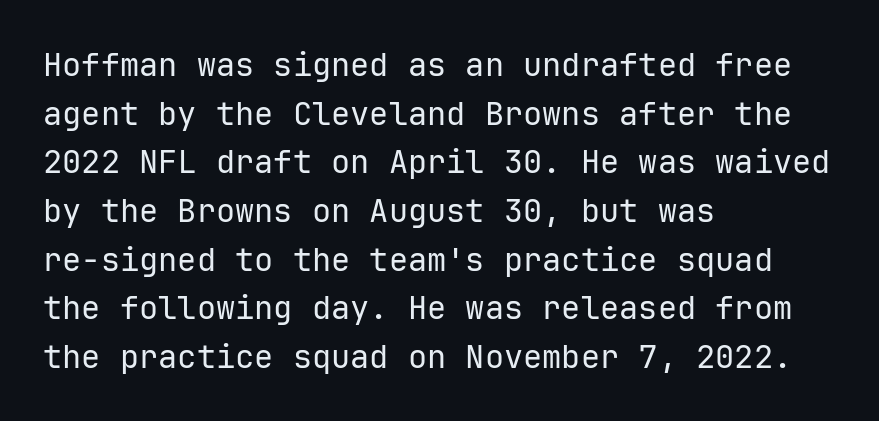
Q: Is the text bold? A: No.
Q: Is the text italic (slanted)? A: No, it is upright.
Q: Is the typeface a serif or a sans-serif typeface? A: Sans-serif.
Q: Is the text underlined? A: No.
Q: How is the paragraph aligned? A: Left-aligned.
Q: Is the spacing between letters normal or unusually wide? A: Normal.
Q: Is the spacing between lines tight, normal or loose? A: Normal.
Q: Width (condensed, normal, or wide)? A: Normal.
Q: Stroke contrast? A: Low.
Q: x-height? A: Medium.
